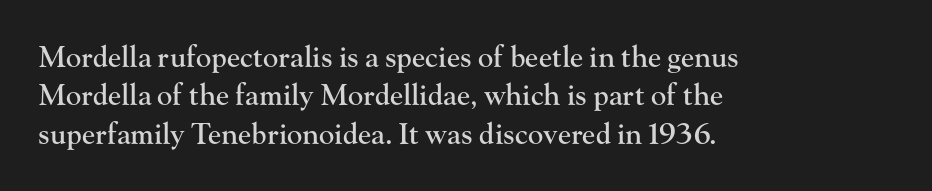
This sample uses a serif face. The foot of each line stays bare and open. Line starts are locked; line ends wander. The tracking reads as untouched default to a designer's eye. The passage shown is typed in a proportional face where columns would drift. If you drew a line through each stem, it would be perfectly vertical.
